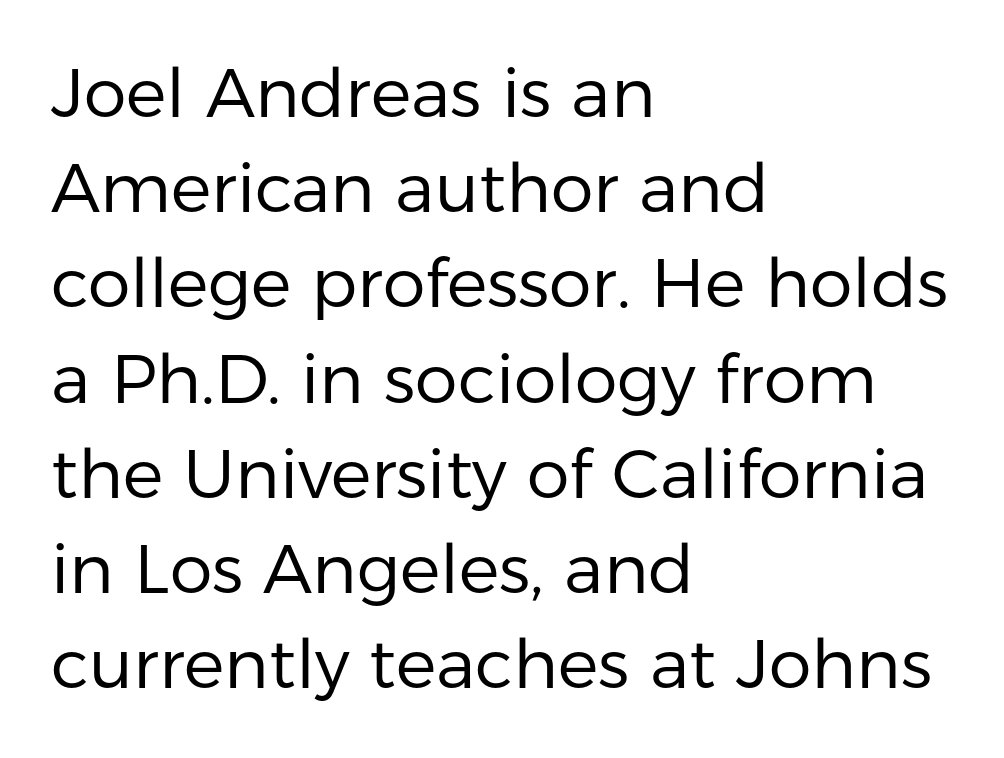
Q: Is the text bold? A: No.
Q: Is the text italic (slanted)? A: No, it is upright.
Q: Is the typeface a serif or a sans-serif typeface? A: Sans-serif.
Q: Is the text underlined? A: No.
Q: How is the paragraph aligned? A: Left-aligned.
Q: Is the spacing between letters normal or unusually wide? A: Normal.
Q: Is the spacing between lines tight, normal or loose? A: Normal.
Q: Width (condensed, normal, or wide)? A: Normal.
Q: Stroke contrast? A: Low.
Q: x-height? A: Medium.
Q: Monospaced? A: No.
